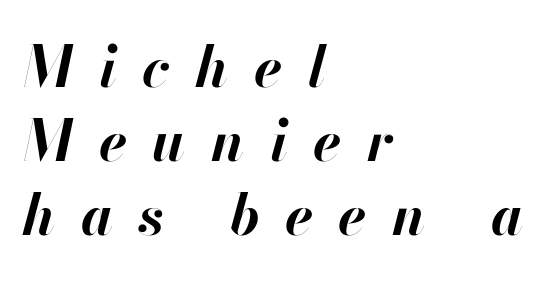
Q: Is the text bold? A: Yes.
Q: Is the text italic (slanted)? A: Yes, it leans right by about 13 degrees.
Q: Is the text underlined? A: No.
Q: How is the paragraph aligned? A: Left-aligned.
Q: Is the spacing between letters normal or unusually wide? A: Unusually wide.
Q: Is the spacing between lines tight, normal or loose? A: Normal.
Q: Width (condensed, normal, or wide)? A: Normal.
Q: Stroke contrast? A: High.
Q: x-height? A: Small.
Q: Monospaced? A: No.
